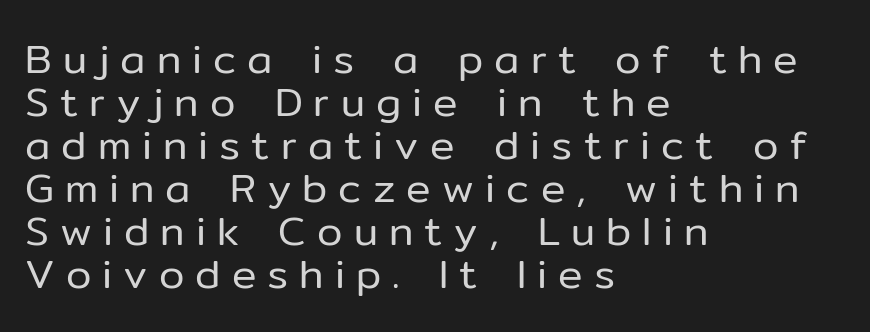
The image shows 41 px regular-weight sans-serif type, upright; set left-aligned, tight line spacing (1.05x), unusually wide letter spacing (+0.27 em), not underlined; low stroke contrast and a medium x-height.
